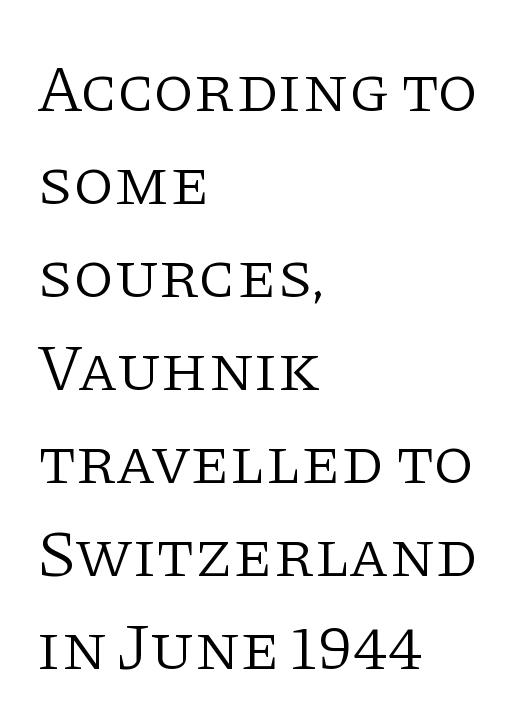
The image shows 66 px light serif type, upright; set left-aligned, normal line spacing (1.41x), normal letter spacing, not underlined; low stroke contrast and a large x-height.
